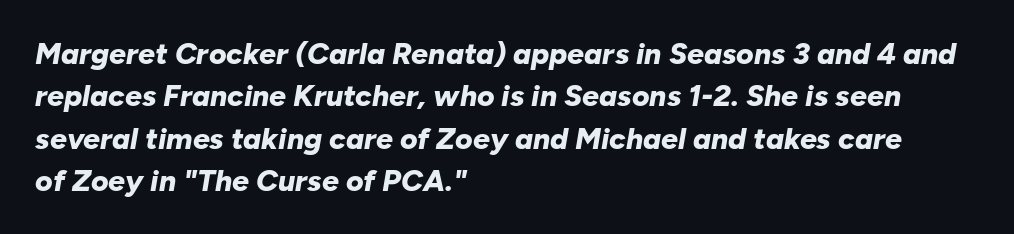
{"italic": "yes", "lean": "right", "slant_degrees": 10, "bold": "yes", "weight": "bold", "width": "normal", "stroke_contrast": "low", "x_height": "medium", "monospaced": "no", "underline": "no", "align": "left", "line_spacing": "normal", "line_spacing_ratio": 1.41, "letter_spacing": "normal", "letter_spacing_em": 0.0, "glyph_px": 30}
